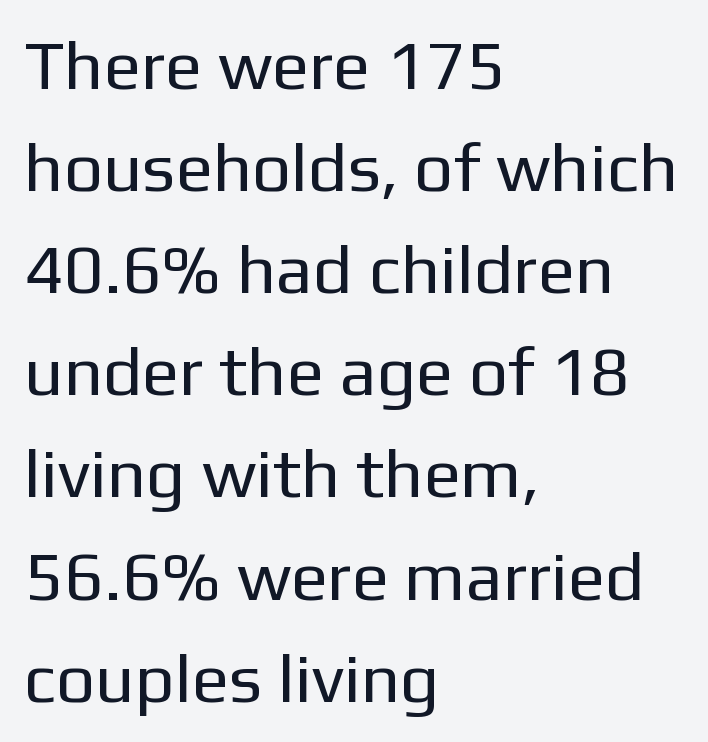
{"serif": "no", "italic": "no", "bold": "no", "weight": "regular", "width": "normal", "stroke_contrast": "low", "x_height": "medium", "monospaced": "no", "underline": "no", "align": "left", "line_spacing": "normal", "line_spacing_ratio": 1.48, "letter_spacing": "normal", "letter_spacing_em": 0.0, "glyph_px": 69}
